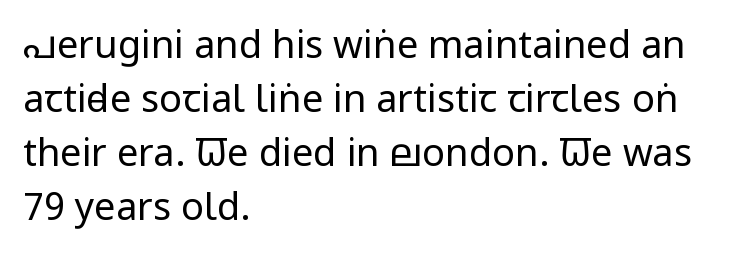
The image shows 38 px regular-weight, condensed sans-serif type, upright; set left-aligned, normal line spacing (1.42x), normal letter spacing, not underlined; low stroke contrast and a large x-height.
